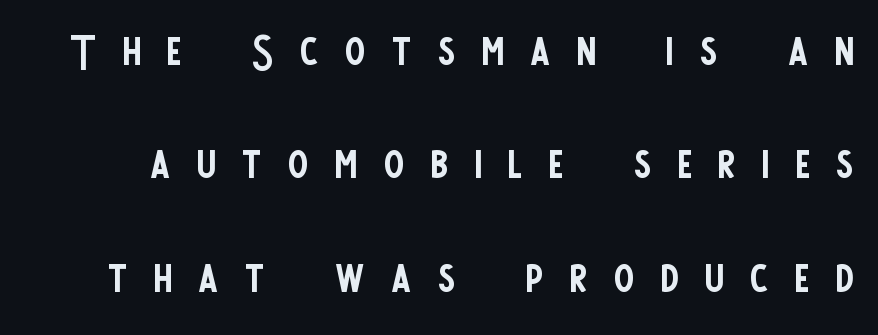
{"serif": "no", "italic": "no", "bold": "no", "weight": "regular", "width": "condensed", "stroke_contrast": "low", "x_height": "large", "monospaced": "no", "underline": "no", "line_spacing_ratio": 1.86, "letter_spacing": "wide", "letter_spacing_em": 0.43, "glyph_px": 61}
